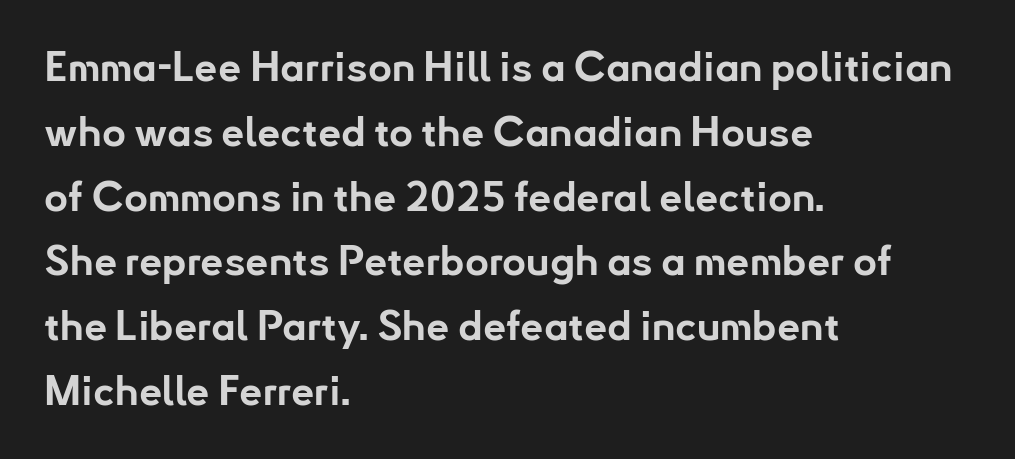
The rendering uses a bold face; every stroke is thick and dark. Horizontal alignment here is leftward, the default for most running prose. Rows of type keep a routine distance in the vertical direction. This rendering leaves character spacing at its baseline value. This sample uses a sans-serif face.
